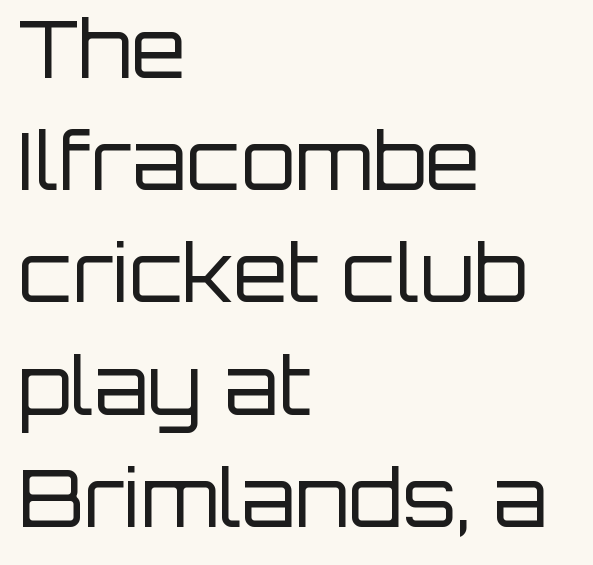
{"serif": "no", "italic": "no", "bold": "no", "weight": "regular", "width": "normal", "stroke_contrast": "low", "x_height": "large", "monospaced": "no", "underline": "no", "align": "left", "line_spacing": "normal", "line_spacing_ratio": 1.42, "letter_spacing": "normal", "letter_spacing_em": 0.0, "glyph_px": 79}
